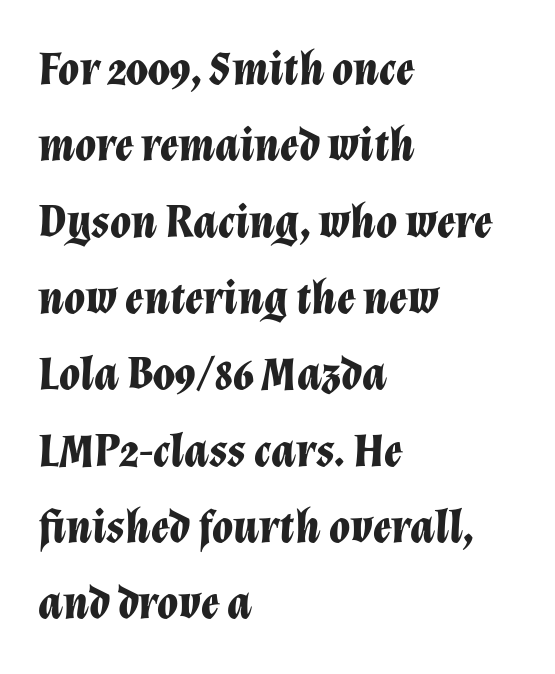
{"italic": "yes", "lean": "right", "slant_degrees": 12, "bold": "yes", "weight": "bold", "width": "normal", "stroke_contrast": "low", "x_height": "medium", "monospaced": "no", "underline": "no", "align": "left", "line_spacing": "normal", "line_spacing_ratio": 1.59, "letter_spacing": "normal", "letter_spacing_em": 0.0, "glyph_px": 48}
